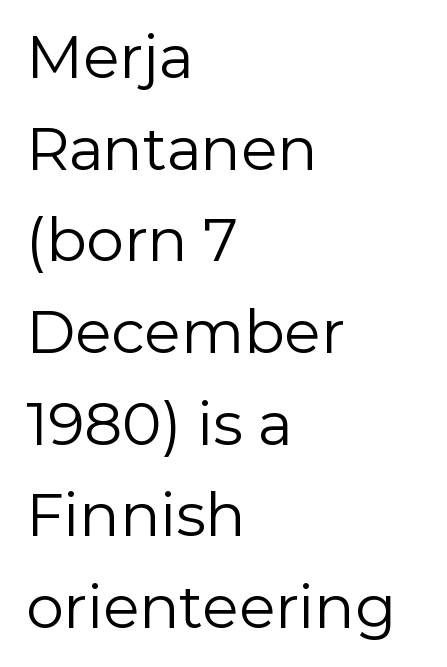
Caption: standard tracking, unaltered. Character widths vary here, with narrow letters taking less room than wide ones. Unbolded letterforms with no extra heft. The paragraph has a hard left edge and a soft right edge. I'd call this a sans setting — the letters go barefoot.
